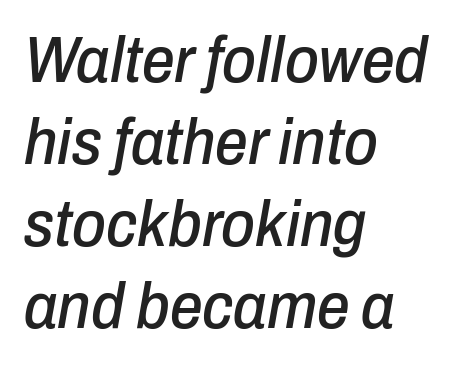
{"italic": "yes", "lean": "right", "slant_degrees": 10, "width": "condensed", "stroke_contrast": "low", "x_height": "medium", "monospaced": "no", "underline": "no", "align": "left", "line_spacing": "normal", "line_spacing_ratio": 1.26, "letter_spacing": "normal", "letter_spacing_em": 0.0, "glyph_px": 65}
